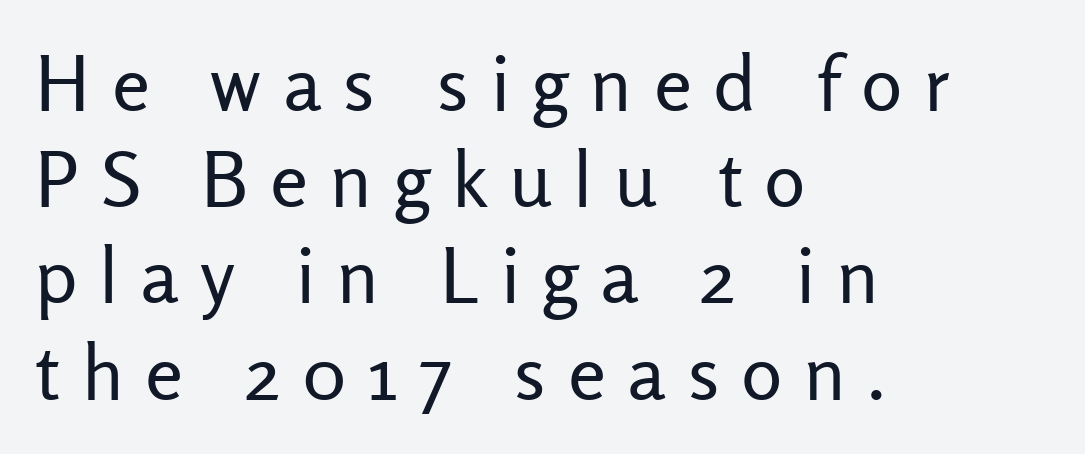
{"serif": "no", "italic": "no", "bold": "no", "weight": "regular", "width": "normal", "stroke_contrast": "low", "x_height": "medium", "monospaced": "no", "underline": "no", "align": "left", "line_spacing": "normal", "line_spacing_ratio": 1.25, "letter_spacing": "wide", "letter_spacing_em": 0.28, "glyph_px": 77}
